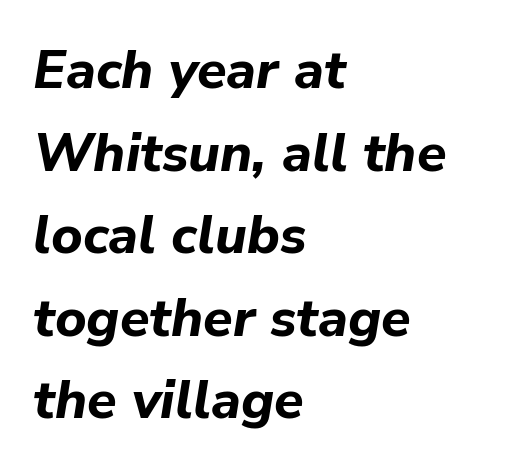
The image shows 54 px bold type, italic (leaning right); set left-aligned, normal line spacing (1.53x), normal letter spacing, not underlined; low stroke contrast and a medium x-height.
